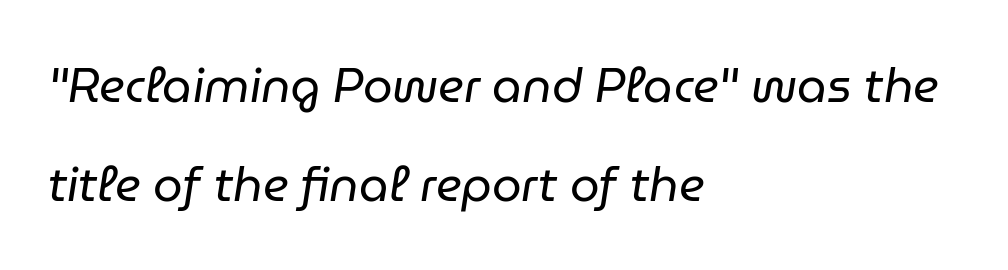
Q: Is the text bold? A: No.
Q: Is the text italic (slanted)? A: Yes, it leans right by about 9 degrees.
Q: Is the text underlined? A: No.
Q: How is the paragraph aligned? A: Left-aligned.
Q: Is the spacing between letters normal or unusually wide? A: Normal.
Q: Is the spacing between lines tight, normal or loose? A: Loose.
Q: Width (condensed, normal, or wide)? A: Normal.
Q: Stroke contrast? A: Low.
Q: x-height? A: Medium.
Q: Monospaced? A: No.
